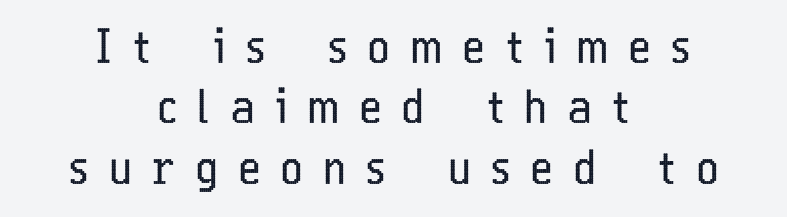
Descenders are the only things crossing below the line. The typeface chosen for these lines omits serifs. Interline gaps are of average width in this sample. Proportional: the letters do not fall into vertical columns. The type sits square on the baseline with zero lean.
